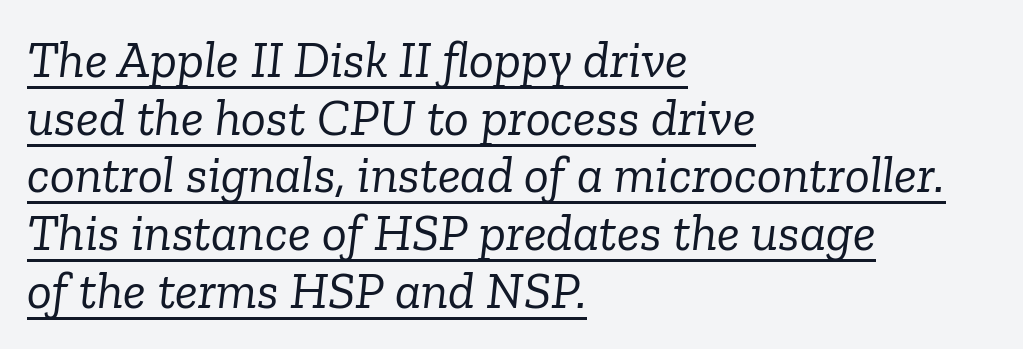
{"serif": "yes", "italic": "yes", "lean": "right", "slant_degrees": 6, "bold": "no", "weight": "light", "width": "normal", "stroke_contrast": "low", "x_height": "medium", "monospaced": "no", "underline": "yes", "align": "left", "line_spacing": "tight", "line_spacing_ratio": 1.11, "letter_spacing": "normal", "letter_spacing_em": 0.0, "glyph_px": 52}
